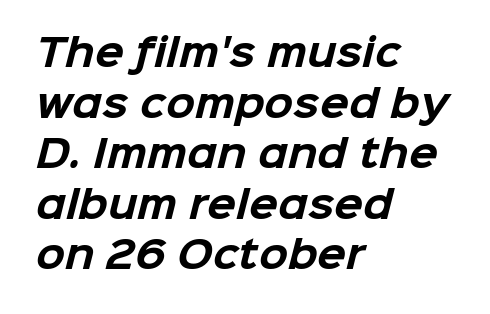
Set as a true bold cut, around the 700 mark. Varying glyph widths throughout — classic text-font behaviour. A bare baseline throughout the passage. Stroke terminals: plain, sans-serif. These lines sit exactly where default settings would place them. Layout note: lines flush left.
